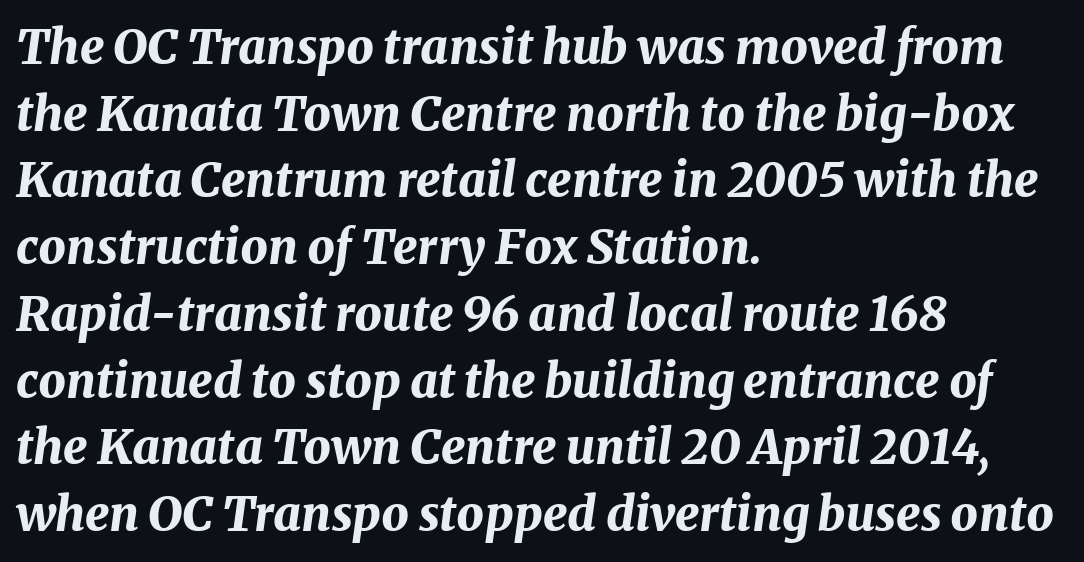
Q: Is the text bold? A: Yes.
Q: Is the text italic (slanted)? A: Yes, it leans right by about 8 degrees.
Q: Is the text underlined? A: No.
Q: How is the paragraph aligned? A: Left-aligned.
Q: Is the spacing between letters normal or unusually wide? A: Normal.
Q: Is the spacing between lines tight, normal or loose? A: Normal.
Q: Width (condensed, normal, or wide)? A: Normal.
Q: Stroke contrast? A: Medium.
Q: x-height? A: Medium.
Q: Monospaced? A: No.
